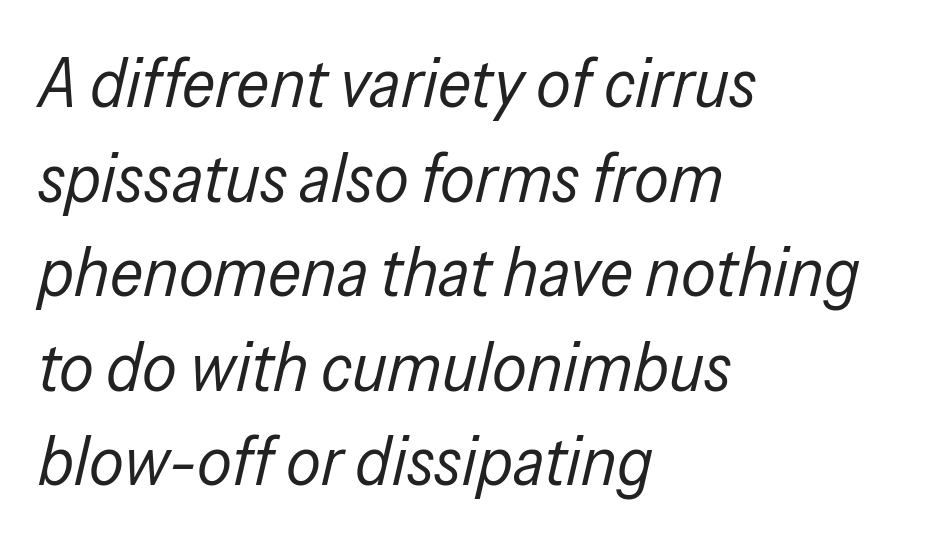
Q: Is the text bold? A: No.
Q: Is the text italic (slanted)? A: Yes, it leans right by about 13 degrees.
Q: Is the text underlined? A: No.
Q: How is the paragraph aligned? A: Left-aligned.
Q: Is the spacing between letters normal or unusually wide? A: Normal.
Q: Is the spacing between lines tight, normal or loose? A: Normal.
Q: Width (condensed, normal, or wide)? A: Condensed.
Q: Stroke contrast? A: Low.
Q: x-height? A: Medium.
Q: Monospaced? A: No.
